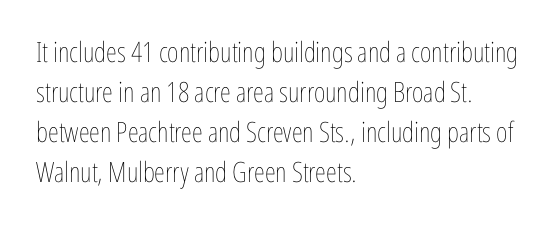
The image shows 28 px thin, condensed type, upright; set left-aligned, normal line spacing (1.43x), normal letter spacing, not underlined; low stroke contrast and a medium x-height.
